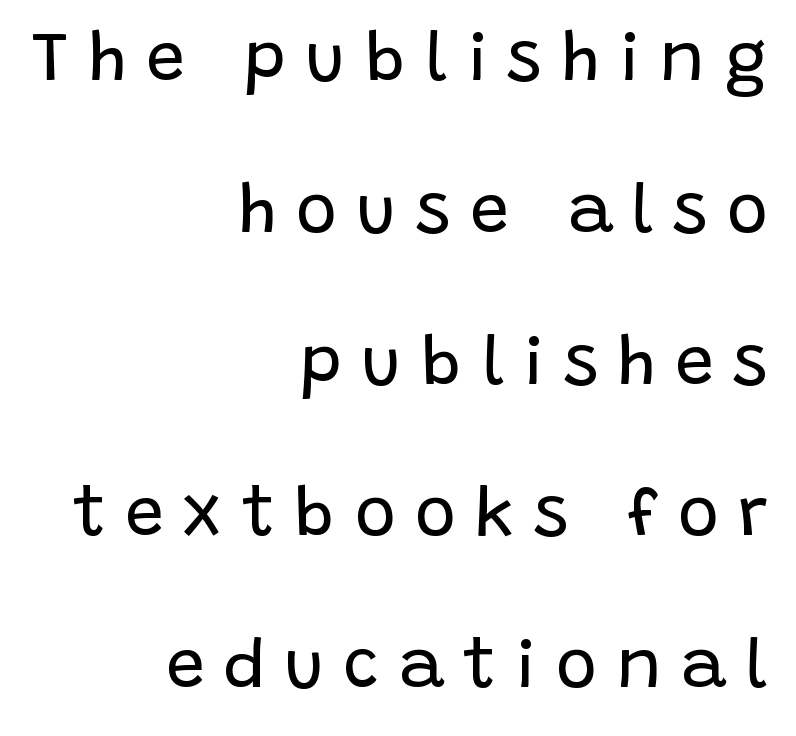
Q: Is the text bold? A: No.
Q: Is the text italic (slanted)? A: No, it is upright.
Q: Is the typeface a serif or a sans-serif typeface? A: Sans-serif.
Q: Is the text underlined? A: No.
Q: How is the paragraph aligned? A: Right-aligned.
Q: Is the spacing between letters normal or unusually wide? A: Unusually wide.
Q: Is the spacing between lines tight, normal or loose? A: Loose.
Q: Width (condensed, normal, or wide)? A: Normal.
Q: Stroke contrast? A: Low.
Q: x-height? A: Large.
Q: Monospaced? A: No.
